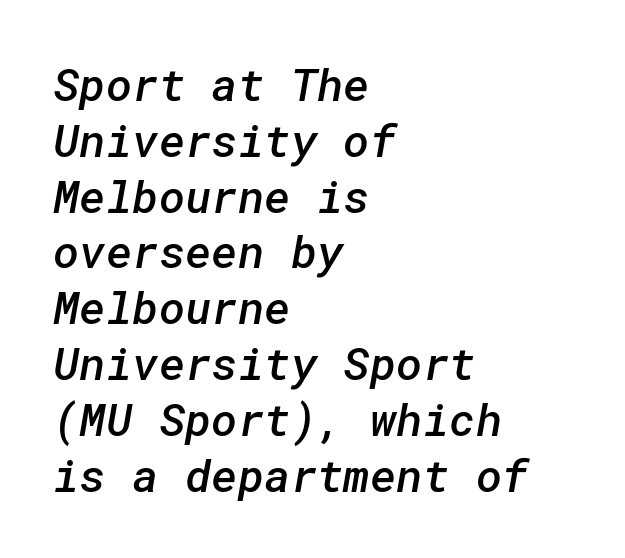
{"serif": "no", "bold": "semi", "weight": "semibold", "width": "normal", "stroke_contrast": "low", "x_height": "medium", "underline": "no", "align": "left", "line_spacing_ratio": 1.24, "letter_spacing": "normal", "letter_spacing_em": 0.0, "glyph_px": 45}
